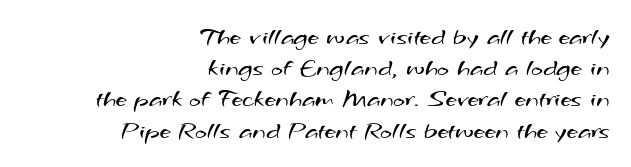
{"bold": "no", "underline": "no", "align": "right", "line_spacing": "normal", "line_spacing_ratio": 1.25, "letter_spacing": "normal", "letter_spacing_em": 0.0, "glyph_px": 25}
